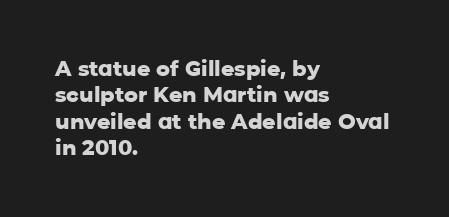
Q: Is the text bold? A: Yes.
Q: Is the text italic (slanted)? A: No, it is upright.
Q: Is the text underlined? A: No.
Q: How is the paragraph aligned? A: Left-aligned.
Q: Is the spacing between letters normal or unusually wide? A: Normal.
Q: Is the spacing between lines tight, normal or loose? A: Normal.
